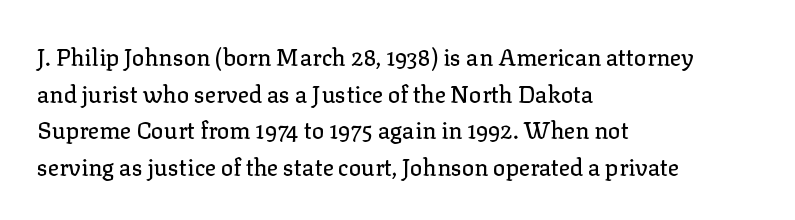
{"italic": "no", "underline": "no", "align": "left", "line_spacing": "normal", "line_spacing_ratio": 1.59, "letter_spacing": "normal", "letter_spacing_em": 0.0, "glyph_px": 23}
